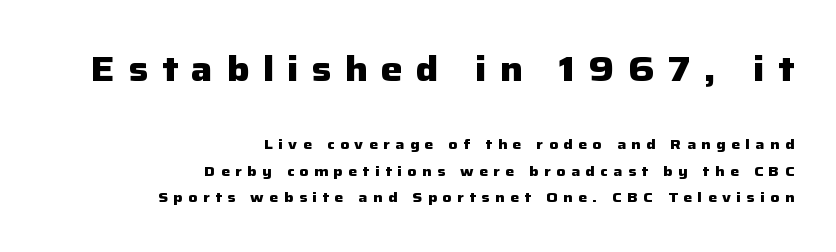
Q: Is the text bold? A: Yes.
Q: Is the text italic (slanted)? A: No, it is upright.
Q: Is the typeface a serif or a sans-serif typeface? A: Sans-serif.
Q: Is the text underlined? A: No.
Q: How is the paragraph aligned? A: Right-aligned.
Q: Is the spacing between letters normal or unusually wide? A: Unusually wide.
Q: Which block of text is set in a larger size, the first (top) or the second (bottom)? A: The first (top) one.
Q: Width (condensed, normal, or wide)? A: Normal.
Q: Stroke contrast? A: Low.
Q: x-height? A: Medium.
Q: Monospaced? A: No.
